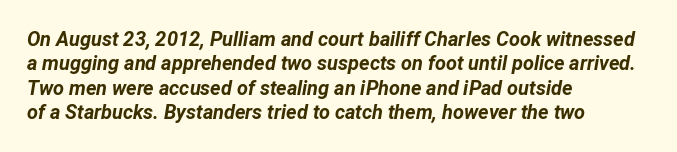
{"italic": "yes", "lean": "right", "slant_degrees": 12, "bold": "yes", "underline": "no", "align": "left", "line_spacing_ratio": 1.22, "letter_spacing": "normal", "letter_spacing_em": 0.0, "glyph_px": 20}
